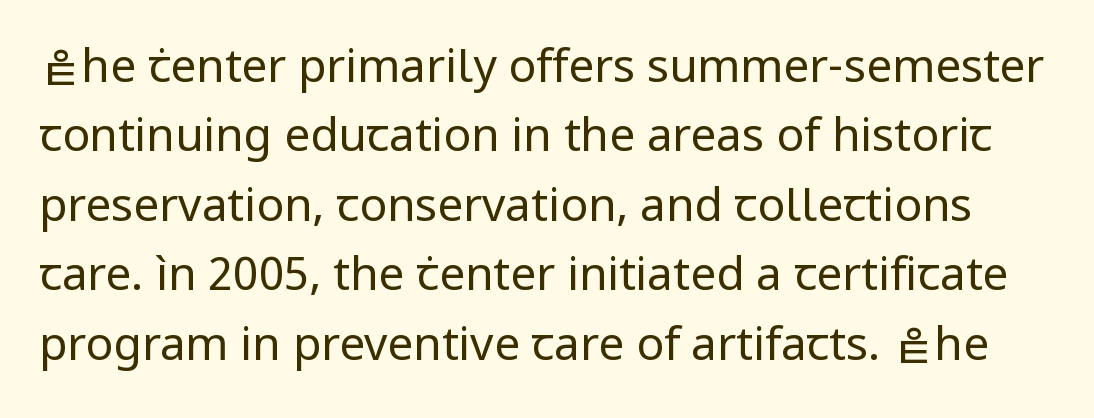
Q: Is the text bold? A: No.
Q: Is the text italic (slanted)? A: No, it is upright.
Q: Is the typeface a serif or a sans-serif typeface? A: Sans-serif.
Q: Is the text underlined? A: No.
Q: Is the spacing between letters normal or unusually wide? A: Normal.
Q: Is the spacing between lines tight, normal or loose? A: Normal.
Q: Width (condensed, normal, or wide)? A: Normal.
Q: Stroke contrast? A: Low.
Q: x-height? A: Medium.
Q: Monospaced? A: No.
